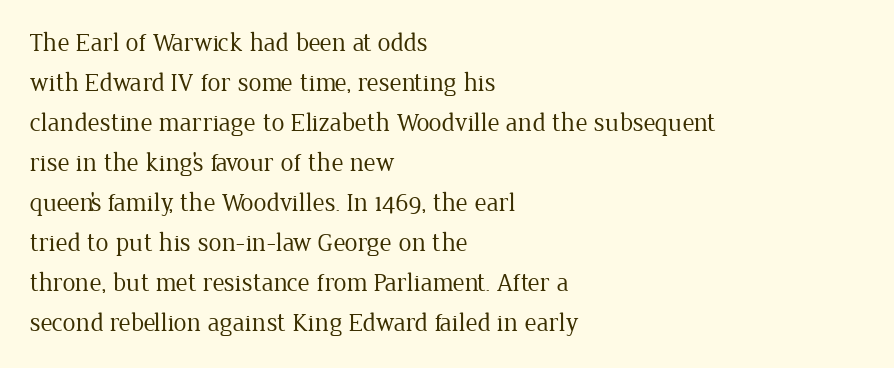
The image shows 26 px text type, upright; set left-aligned, normal line spacing (1.54x), normal letter spacing, not underlined.
